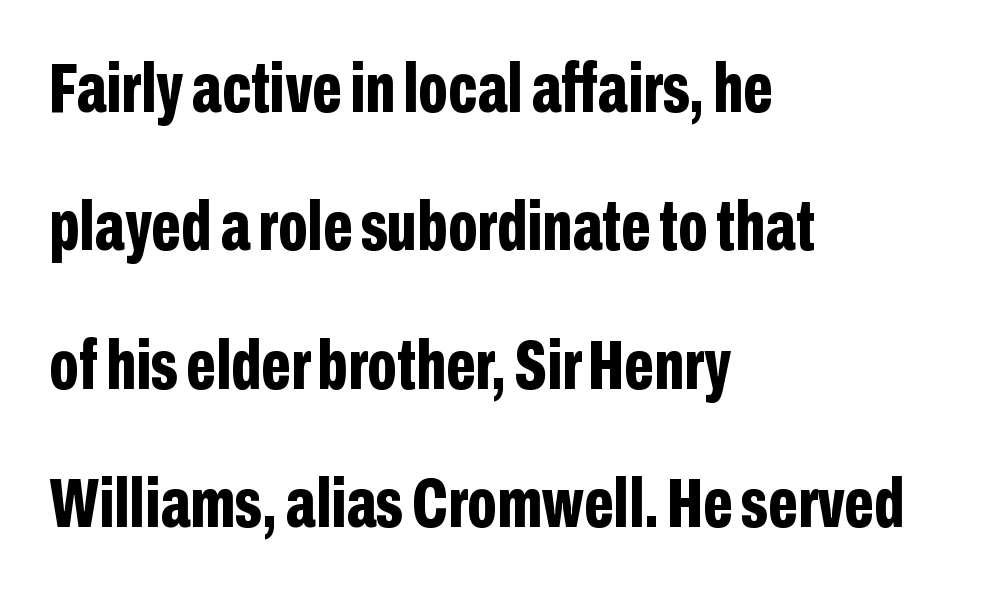
Q: Is the text bold? A: Yes.
Q: Is the text italic (slanted)? A: No, it is upright.
Q: Is the typeface a serif or a sans-serif typeface? A: Sans-serif.
Q: Is the text underlined? A: No.
Q: How is the paragraph aligned? A: Left-aligned.
Q: Is the spacing between letters normal or unusually wide? A: Normal.
Q: Is the spacing between lines tight, normal or loose? A: Loose.
Q: Width (condensed, normal, or wide)? A: Condensed.
Q: Stroke contrast? A: Low.
Q: x-height? A: Medium.
Q: Monospaced? A: No.
